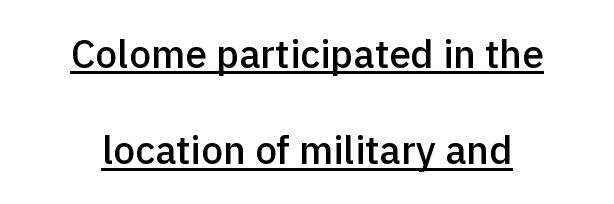
{"serif": "no", "italic": "no", "bold": "semi", "weight": "semibold", "width": "normal", "x_height": "medium", "monospaced": "no", "underline": "yes", "align": "center", "line_spacing": "loose", "line_spacing_ratio": 2.47, "letter_spacing": "normal", "letter_spacing_em": 0.0, "glyph_px": 39}
